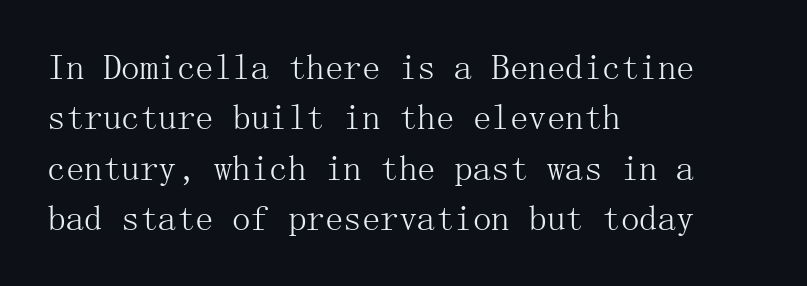
Q: Is the text bold? A: No.
Q: Is the text italic (slanted)? A: No, it is upright.
Q: Is the typeface a serif or a sans-serif typeface? A: Serif.
Q: Is the text underlined? A: No.
Q: How is the paragraph aligned? A: Left-aligned.
Q: Is the spacing between letters normal or unusually wide? A: Normal.
Q: Is the spacing between lines tight, normal or loose? A: Normal.
Q: Width (condensed, normal, or wide)? A: Normal.
Q: Stroke contrast? A: Medium.
Q: x-height? A: Medium.
